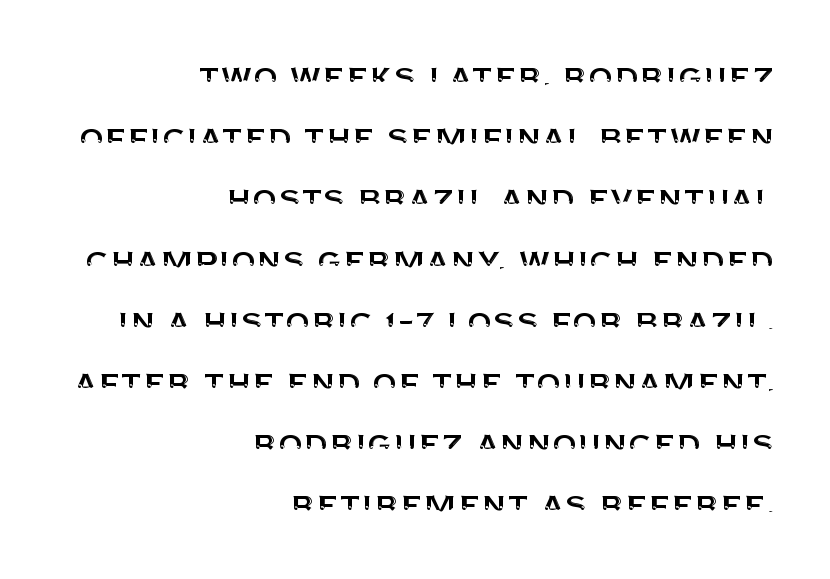
The image shows 40 px sans-serif type, upright; set right-aligned, normal line spacing (1.53x), normal letter spacing, not underlined; medium stroke contrast and a large x-height.
